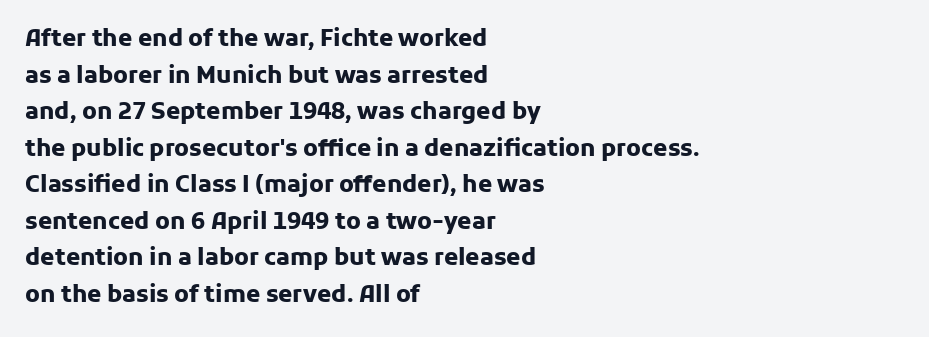
The image shows 23 px bold type, upright; set left-aligned, normal line spacing (1.59x), normal letter spacing, not underlined.
